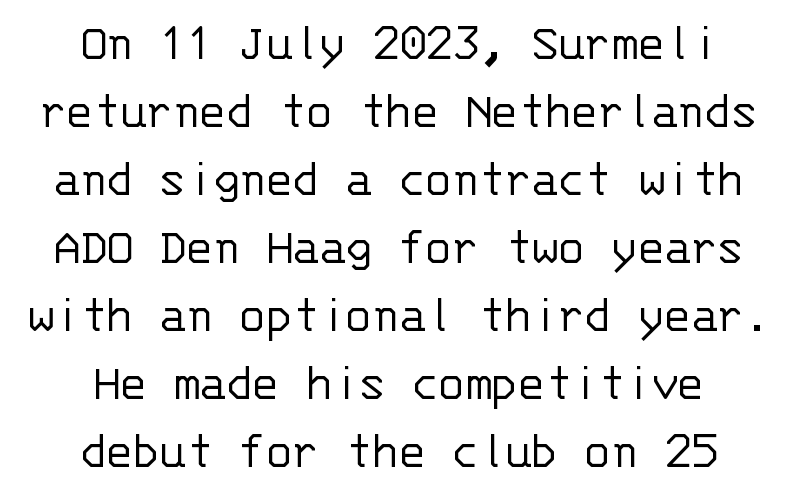
The image shows 54 px light sans-serif type, upright, monospaced; set centered, normal line spacing (1.26x), normal letter spacing, not underlined; low stroke contrast and a large x-height.
